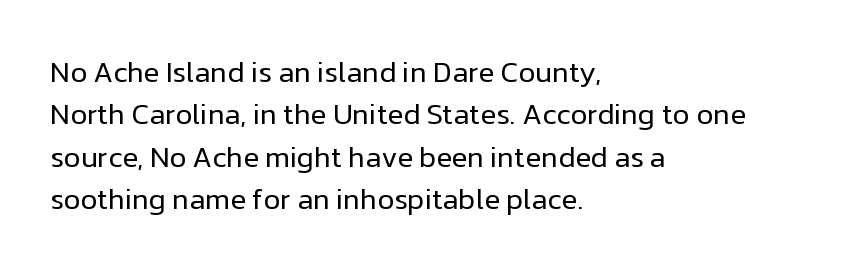
{"serif": "no", "italic": "no", "bold": "no", "weight": "regular", "width": "normal", "stroke_contrast": "low", "x_height": "medium", "monospaced": "no", "underline": "no", "align": "left", "line_spacing": "normal", "line_spacing_ratio": 1.46, "letter_spacing": "normal", "letter_spacing_em": 0.0, "glyph_px": 29}
